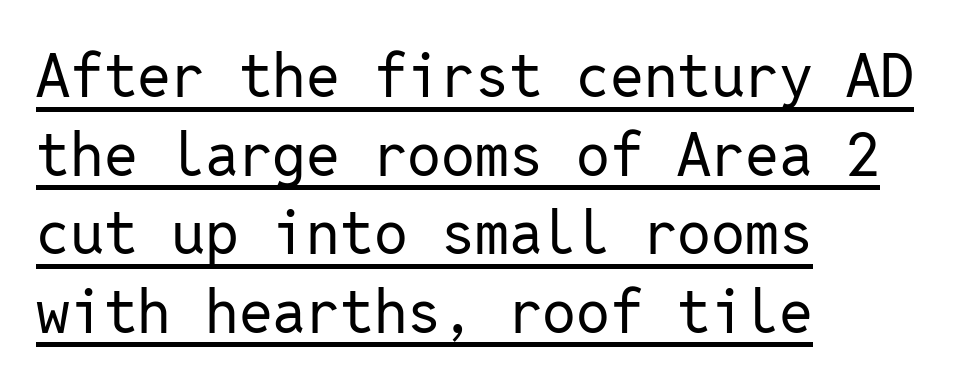
Q: Is the text bold? A: No.
Q: Is the text italic (slanted)? A: No, it is upright.
Q: Is the typeface a serif or a sans-serif typeface? A: Sans-serif.
Q: Is the text underlined? A: Yes.
Q: How is the paragraph aligned? A: Left-aligned.
Q: Is the spacing between letters normal or unusually wide? A: Normal.
Q: Is the spacing between lines tight, normal or loose? A: Normal.
Q: Width (condensed, normal, or wide)? A: Normal.
Q: Stroke contrast? A: Low.
Q: x-height? A: Medium.
Q: Monospaced? A: Yes.
